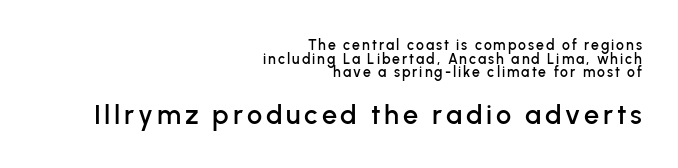
Q: Is the text italic (slanted)? A: No, it is upright.
Q: Is the text underlined? A: No.
Q: How is the paragraph aligned? A: Right-aligned.
Q: Is the spacing between lines tight, normal or loose? A: Tight.
Q: Which block of text is set in a larger size, the first (top) or the second (bottom)? A: The second (bottom) one.
